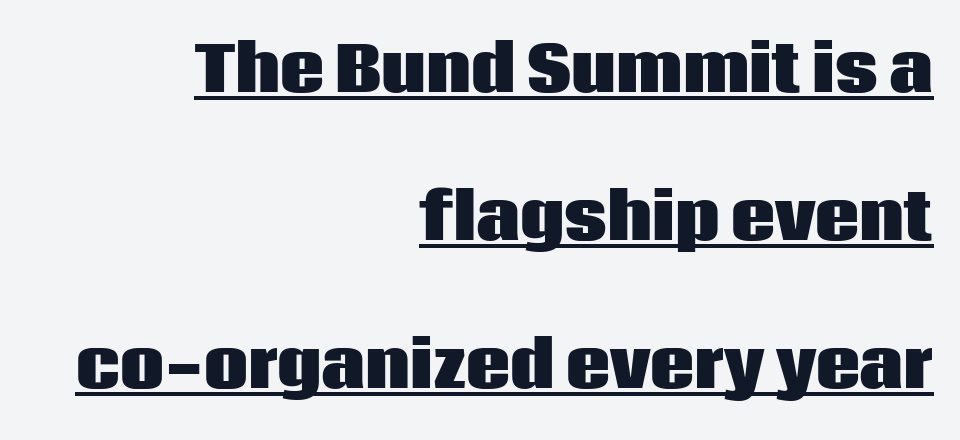
The image shows 62 px heavy sans-serif type, upright; set right-aligned, loose line spacing (2.39x), normal letter spacing, underlined; low stroke contrast and a large x-height.
